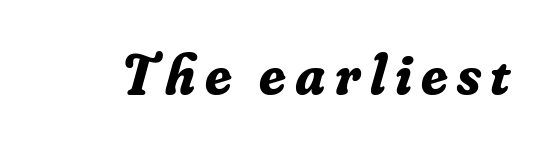
The image shows 58 px bold serif type, italic (leaning right); set not underlined; low stroke contrast and a small x-height.
